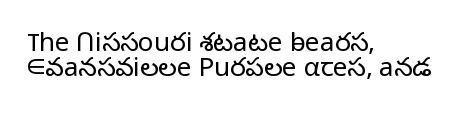
Q: Is the text bold? A: No.
Q: Is the text italic (slanted)? A: No, it is upright.
Q: Is the text underlined? A: No.
Q: How is the paragraph aligned? A: Left-aligned.
Q: Is the spacing between letters normal or unusually wide? A: Normal.
Q: Is the spacing between lines tight, normal or loose? A: Tight.
